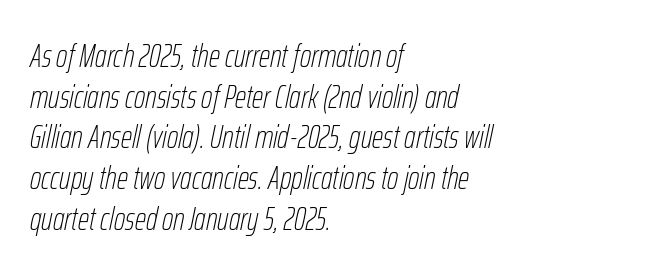
The image shows 32 px thin, condensed type, italic (leaning right); set left-aligned, normal line spacing (1.27x), normal letter spacing, not underlined; low stroke contrast and a medium x-height.
